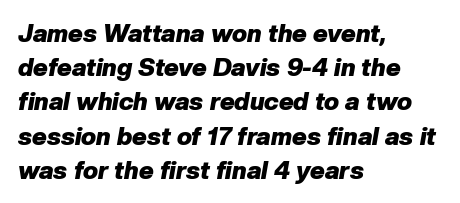
{"italic": "yes", "lean": "right", "slant_degrees": 10, "bold": "yes", "underline": "no", "align": "left", "line_spacing": "normal", "line_spacing_ratio": 1.37, "letter_spacing": "normal", "letter_spacing_em": 0.0, "glyph_px": 25}
